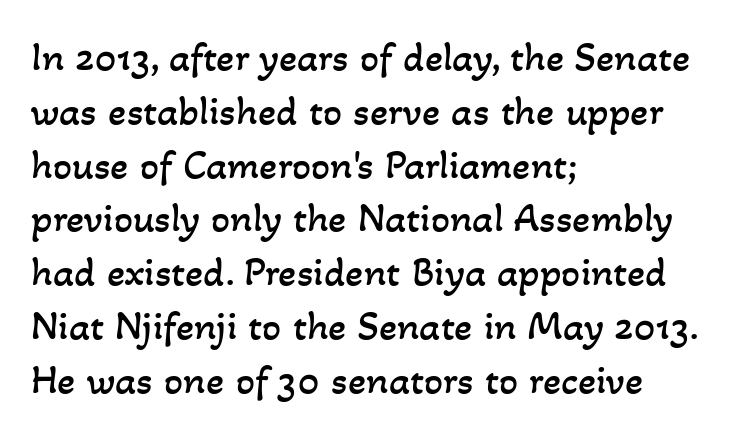
Is the letter spacing exaggerated? No — it looks like the ordinary default. The passage shown is not bold in any degree. This sample has the flowing, uneven cadence of proportional lettering. Check the space under the baseline: it is left empty.
